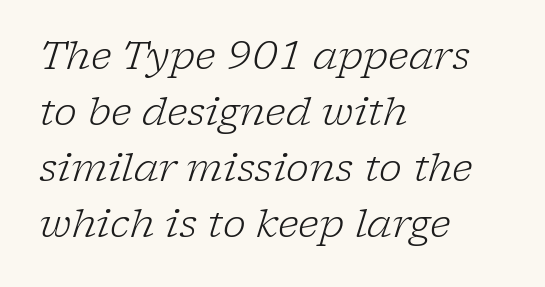
The font's italic variant was chosen for this text. These lines are set flush left with a ragged right edge. Plain, unruled lines of type. Glyph-to-glyph distance matches everyday printed text. Vertically, the passage feels balanced, rows spaced as you'd expect. The characters are drawn with everyday or finer stroke widths.
